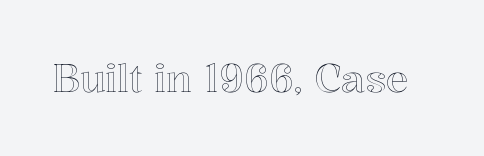
The image shows 38 px text type, upright; set normal letter spacing, not underlined; a medium x-height.
